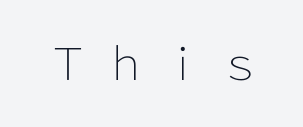
The image shows 44 px light sans-serif type, upright; set unusually wide letter spacing (+0.3 em), not underlined; low stroke contrast and a medium x-height.
